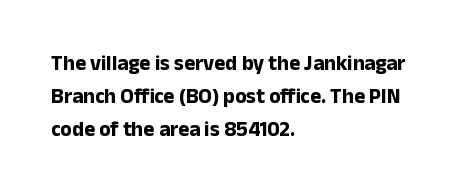
The image shows 21 px bold type, upright; set left-aligned, normal line spacing (1.56x), normal letter spacing, not underlined.
